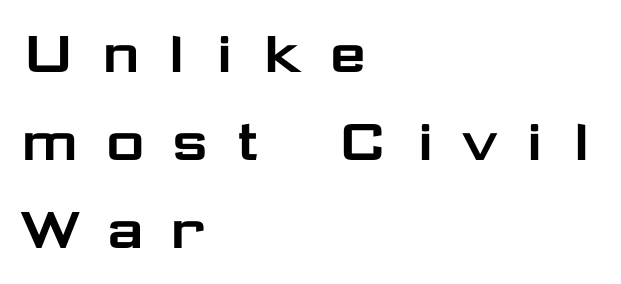
{"serif": "no", "italic": "no", "width": "wide", "stroke_contrast": "low", "x_height": "medium", "monospaced": "no", "underline": "no", "align": "left", "line_spacing": "normal", "line_spacing_ratio": 1.31, "letter_spacing": "wide", "letter_spacing_em": 0.36, "glyph_px": 67}
